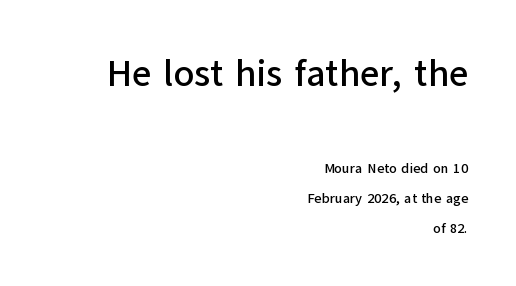
The image shows 37 px sans-serif type, upright; set right-aligned, loose line spacing (2.16x), normal letter spacing, not underlined; the first (top) block is 2.64x larger; low stroke contrast and a medium x-height.
